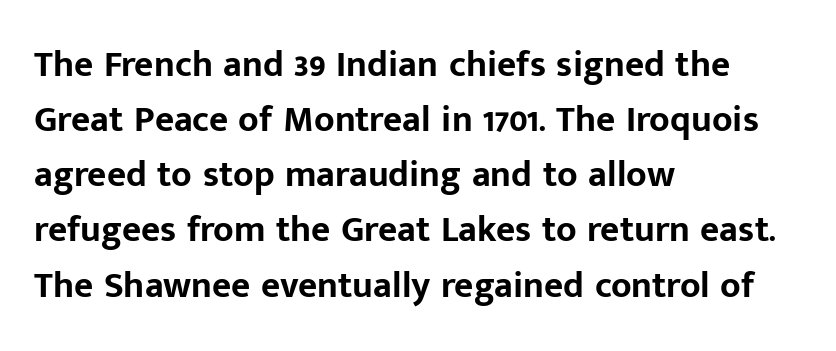
The image shows 37 px bold sans-serif type, upright; set left-aligned, normal line spacing (1.49x), normal letter spacing, not underlined; low stroke contrast and a medium x-height.
